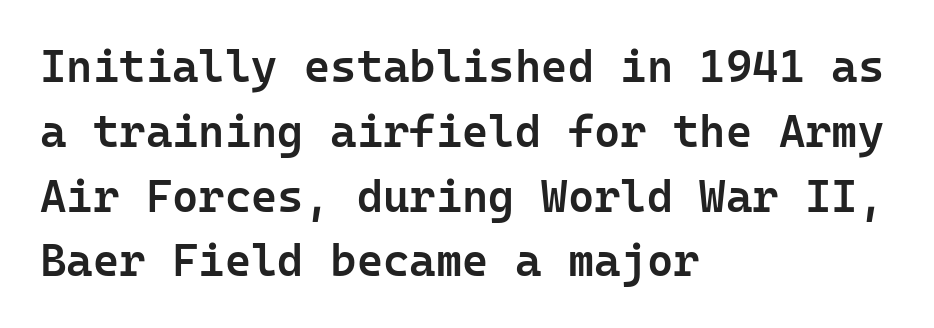
The image shows 45 px semibold sans-serif type, upright, monospaced; set left-aligned, normal line spacing (1.44x), normal letter spacing, not underlined; low stroke contrast and a medium x-height.
